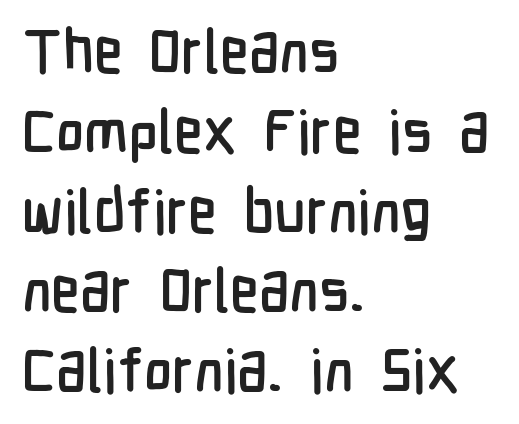
{"serif": "no", "italic": "no", "width": "condensed", "stroke_contrast": "low", "x_height": "medium", "monospaced": "no", "underline": "no", "align": "left", "line_spacing": "normal", "line_spacing_ratio": 1.33, "letter_spacing": "normal", "letter_spacing_em": 0.0, "glyph_px": 60}
